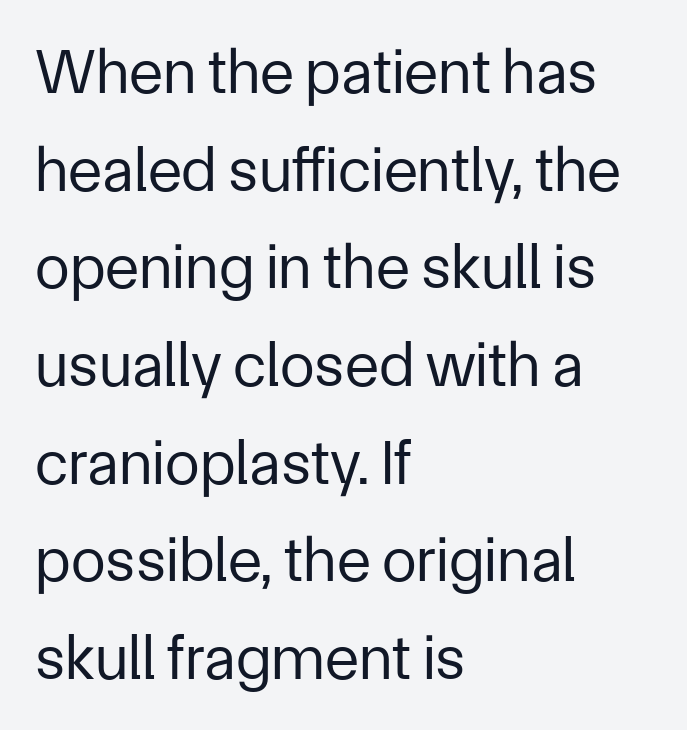
Letterform terminals end flat and unadorned throughout the passage. The gaps between neighbouring characters are ordinary and unremarkable. Unlike italic type, these characters show no tilt at all. Reading down the block, your eye returns to a fixed left position each line. The letterforms sit at book weight or below. A typesetter would call this proportional, since set widths differ per character.
